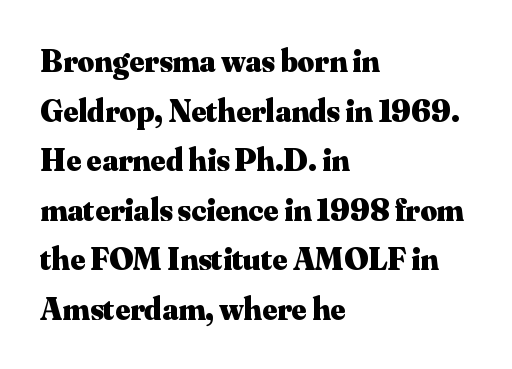
The image shows 32 px heavy serif type, upright; set left-aligned, normal line spacing (1.55x), normal letter spacing, not underlined; medium stroke contrast and a small x-height.
